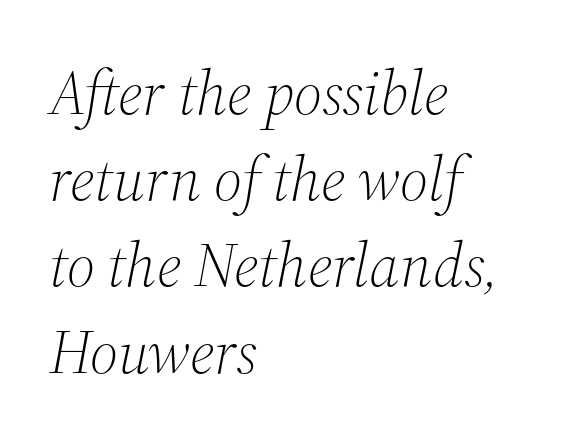
Q: Is the text bold? A: No.
Q: Is the text italic (slanted)? A: Yes, it leans right by about 12 degrees.
Q: Is the typeface a serif or a sans-serif typeface? A: Serif.
Q: Is the text underlined? A: No.
Q: How is the paragraph aligned? A: Left-aligned.
Q: Is the spacing between letters normal or unusually wide? A: Normal.
Q: Is the spacing between lines tight, normal or loose? A: Normal.
Q: Width (condensed, normal, or wide)? A: Normal.
Q: Stroke contrast? A: Medium.
Q: x-height? A: Medium.
Q: Monospaced? A: No.
